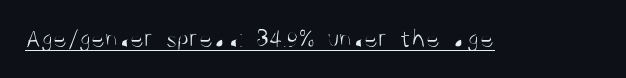
Vertical stems look standard width or narrower in stroke. This sample carries an underscore along the baseline area. Notice how the stems are strictly vertical — no italics here. Spacing between characters is what you'd get straight out of the box.
